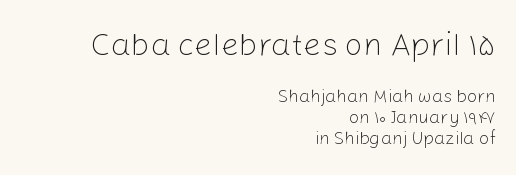
The image shows 32 px light sans-serif type, upright; set right-aligned, tight line spacing (1.15x), normal letter spacing, not underlined; the first (top) block is 1.78x larger; low stroke contrast and a medium x-height.
